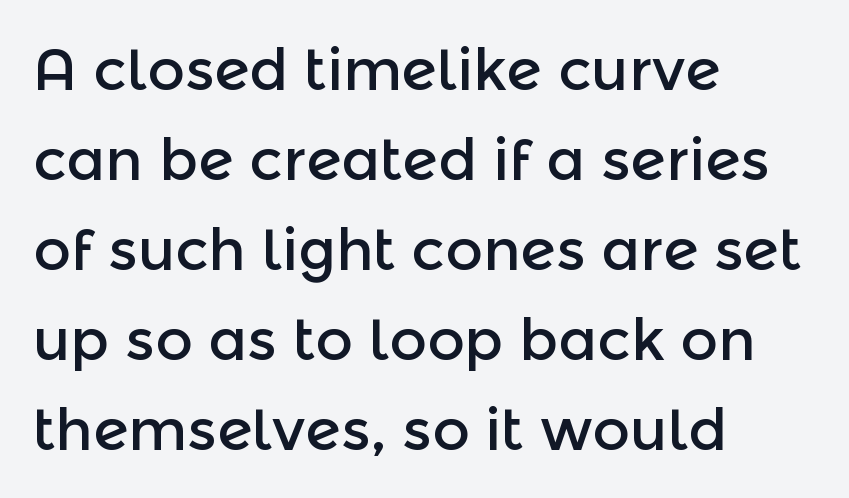
Q: Is the text italic (slanted)? A: No, it is upright.
Q: Is the typeface a serif or a sans-serif typeface? A: Sans-serif.
Q: Is the text underlined? A: No.
Q: How is the paragraph aligned? A: Left-aligned.
Q: Is the spacing between letters normal or unusually wide? A: Normal.
Q: Is the spacing between lines tight, normal or loose? A: Normal.
Q: Width (condensed, normal, or wide)? A: Normal.
Q: x-height? A: Medium.
Q: Monospaced? A: No.
